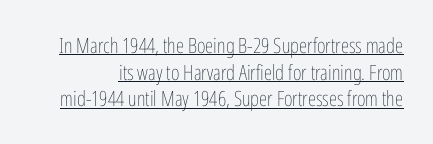
The image shows 21 px text type, upright; set normal line spacing (1.27x), normal letter spacing, underlined.
